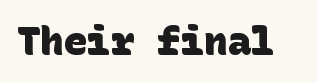
{"serif": "no", "bold": "yes", "weight": "heavy", "width": "normal", "stroke_contrast": "low", "x_height": "large", "underline": "no", "letter_spacing": "normal", "letter_spacing_em": 0.0, "glyph_px": 39}
